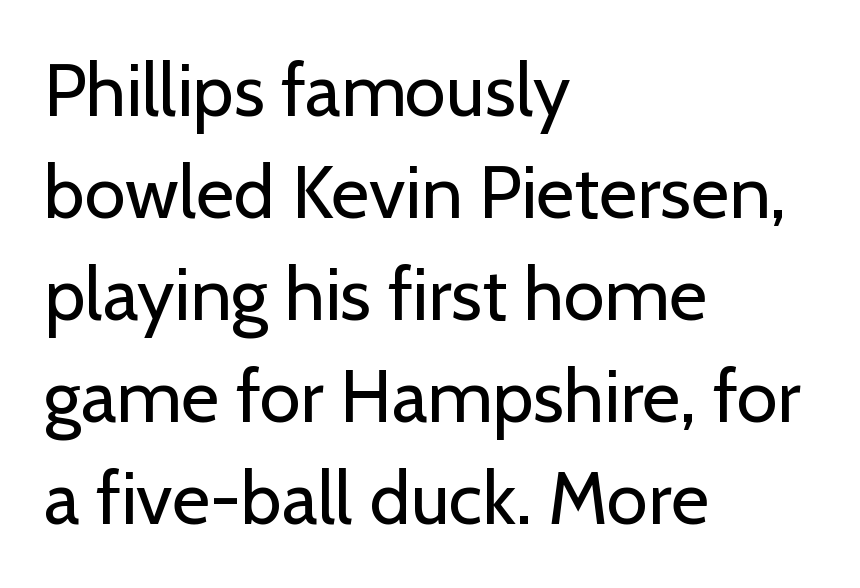
Q: Is the text bold? A: No.
Q: Is the text italic (slanted)? A: No, it is upright.
Q: Is the typeface a serif or a sans-serif typeface? A: Sans-serif.
Q: Is the text underlined? A: No.
Q: How is the paragraph aligned? A: Left-aligned.
Q: Is the spacing between letters normal or unusually wide? A: Normal.
Q: Is the spacing between lines tight, normal or loose? A: Normal.
Q: Width (condensed, normal, or wide)? A: Normal.
Q: Stroke contrast? A: Low.
Q: x-height? A: Medium.
Q: Monospaced? A: No.
